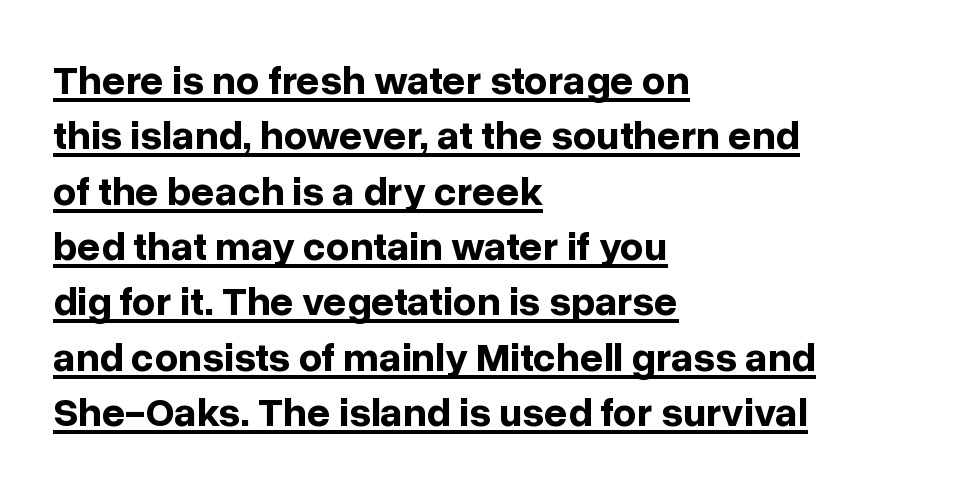
The image shows 41 px bold sans-serif type, upright; set left-aligned, normal line spacing (1.35x), normal letter spacing, underlined; low stroke contrast and a medium x-height.
